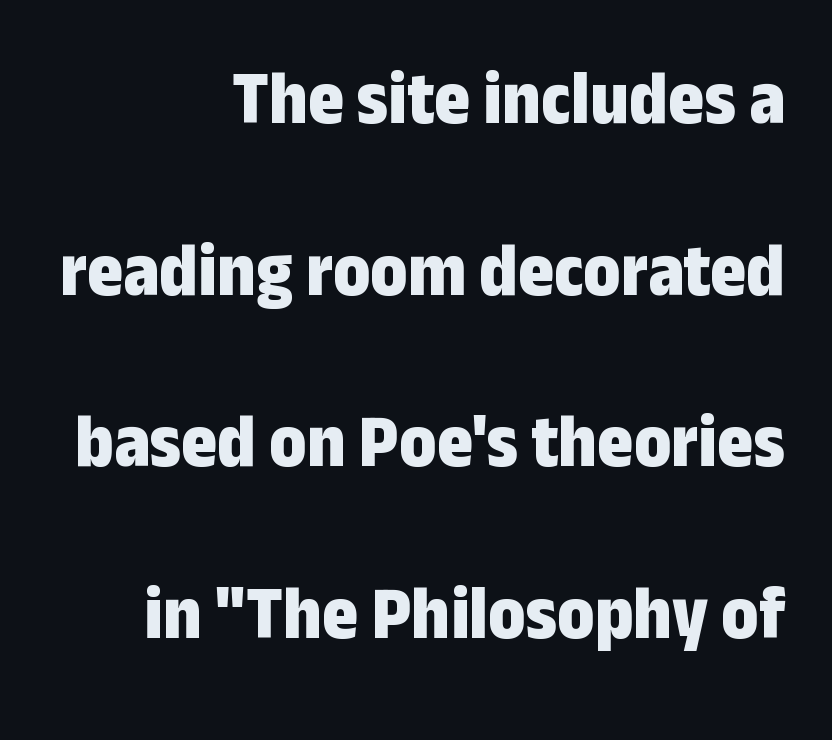
Q: Is the text bold? A: Yes.
Q: Is the text italic (slanted)? A: No, it is upright.
Q: Is the typeface a serif or a sans-serif typeface? A: Sans-serif.
Q: Is the text underlined? A: No.
Q: How is the paragraph aligned? A: Right-aligned.
Q: Is the spacing between letters normal or unusually wide? A: Normal.
Q: Is the spacing between lines tight, normal or loose? A: Loose.
Q: Width (condensed, normal, or wide)? A: Condensed.
Q: Stroke contrast? A: Low.
Q: x-height? A: Medium.
Q: Monospaced? A: No.
